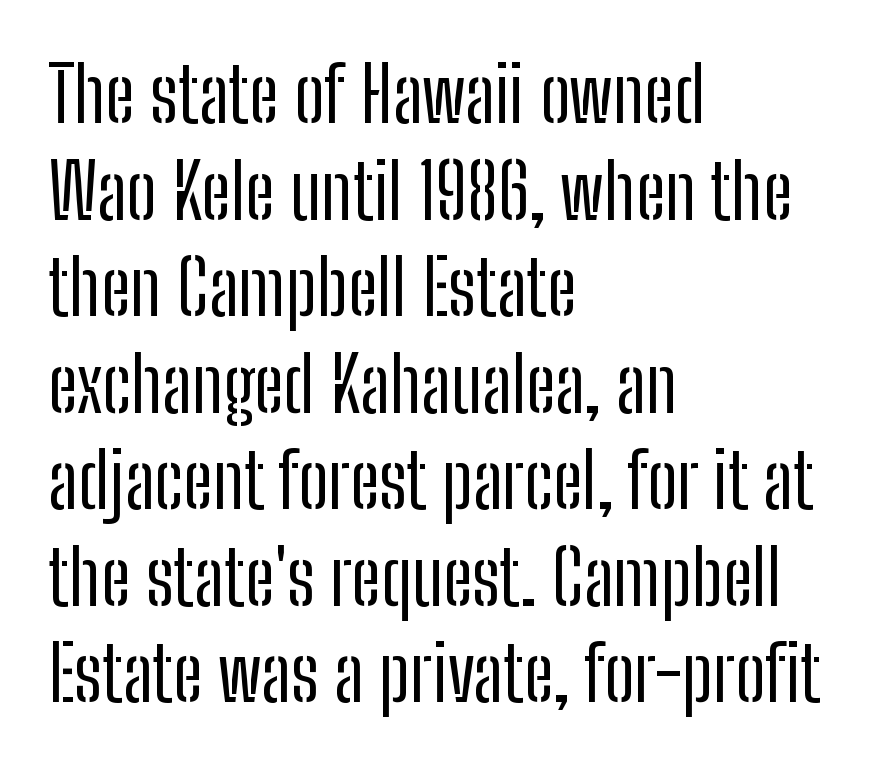
Q: Is the text bold? A: No.
Q: Is the text italic (slanted)? A: No, it is upright.
Q: Is the typeface a serif or a sans-serif typeface? A: Sans-serif.
Q: Is the text underlined? A: No.
Q: How is the paragraph aligned? A: Left-aligned.
Q: Is the spacing between letters normal or unusually wide? A: Normal.
Q: Is the spacing between lines tight, normal or loose? A: Normal.
Q: Width (condensed, normal, or wide)? A: Condensed.
Q: Stroke contrast? A: Low.
Q: x-height? A: Medium.
Q: Monospaced? A: No.
